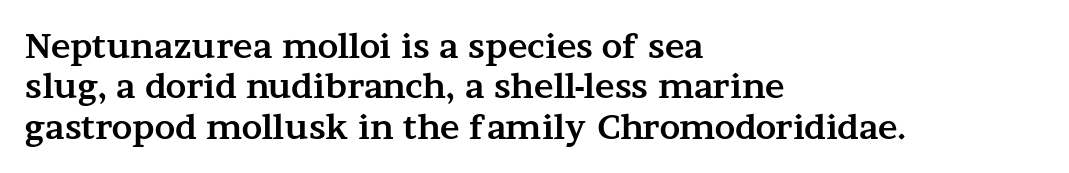
The image shows 33 px bold, wide serif type, upright; set left-aligned, line spacing 1.22x, normal letter spacing, not underlined; medium stroke contrast and a medium x-height.
